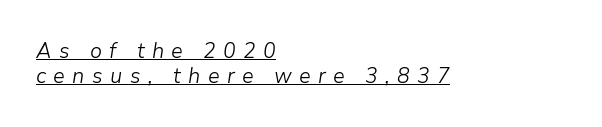
Quick note: underline on. Leftover space on each line is placed entirely after the last word. Tracking value appears strongly positive — letters spread wide. The weight tops out at a normal text grade. Is the type slanted? Yes — the strokes lean at a clear angle.
